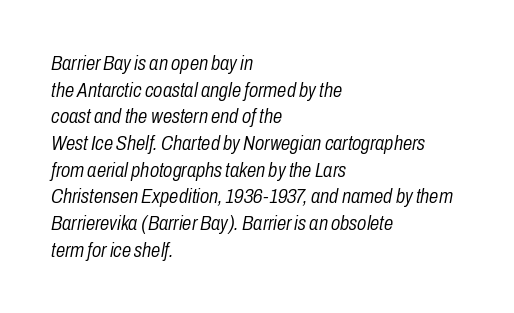
The image shows 21 px text type, italic (leaning right); set left-aligned, normal line spacing (1.27x), normal letter spacing, not underlined.
